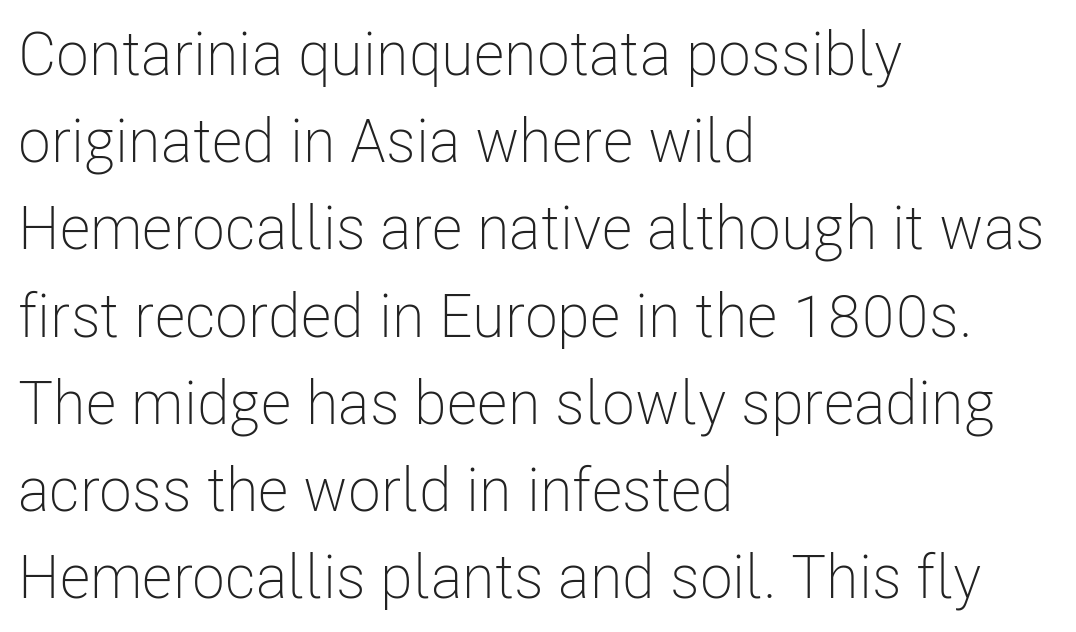
{"serif": "no", "italic": "no", "bold": "no", "weight": "light", "width": "condensed", "stroke_contrast": "low", "x_height": "medium", "monospaced": "no", "underline": "no", "align": "left", "line_spacing": "normal", "line_spacing_ratio": 1.43, "letter_spacing": "normal", "letter_spacing_em": 0.0, "glyph_px": 61}
